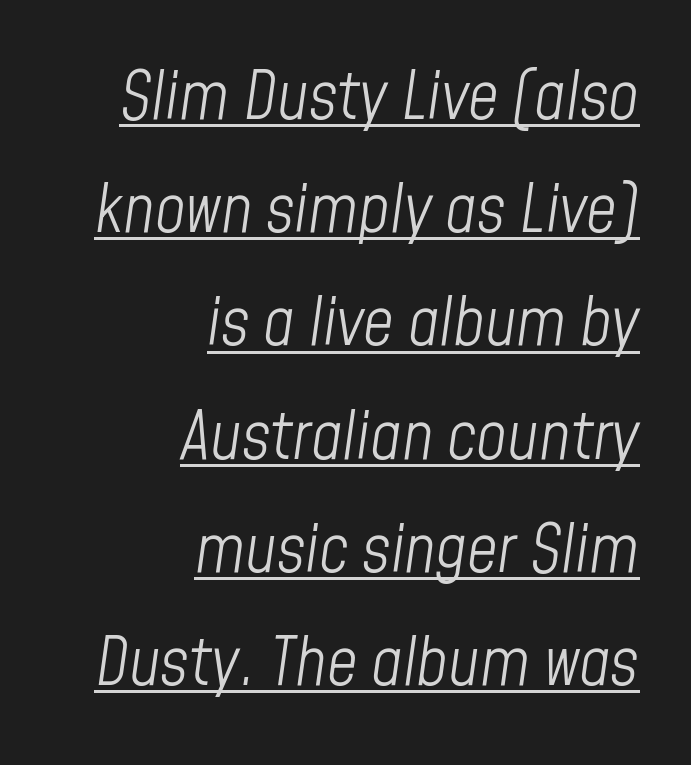
The image shows 67 px light, condensed type, italic (leaning right); set right-aligned, normal line spacing (1.69x), normal letter spacing, underlined; low stroke contrast and a medium x-height.
